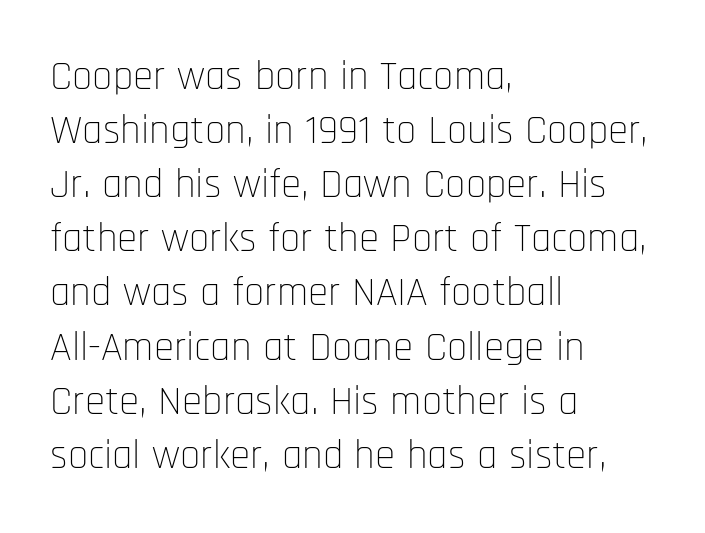
{"serif": "no", "italic": "no", "bold": "no", "weight": "thin", "width": "condensed", "stroke_contrast": "low", "x_height": "large", "monospaced": "no", "underline": "no", "align": "left", "line_spacing": "normal", "line_spacing_ratio": 1.32, "letter_spacing": "normal", "letter_spacing_em": 0.0, "glyph_px": 41}
